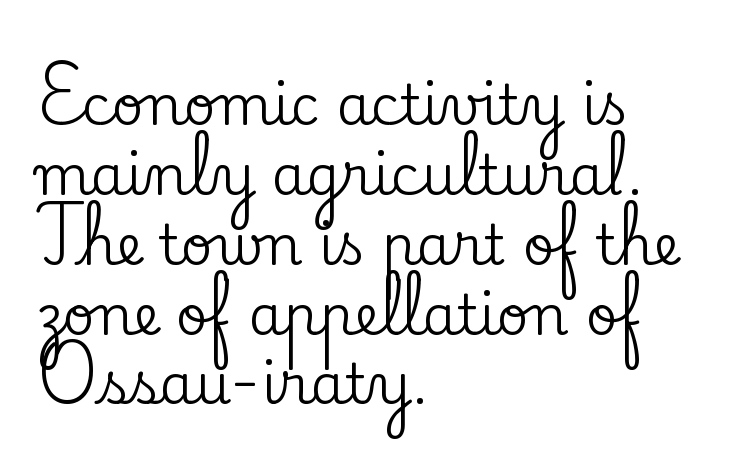
{"serif": "yes", "italic": "no", "width": "normal", "stroke_contrast": "low", "x_height": "small", "monospaced": "no", "underline": "no", "align": "left", "line_spacing": "normal", "line_spacing_ratio": 1.27, "letter_spacing": "normal", "letter_spacing_em": 0.0, "glyph_px": 55}
